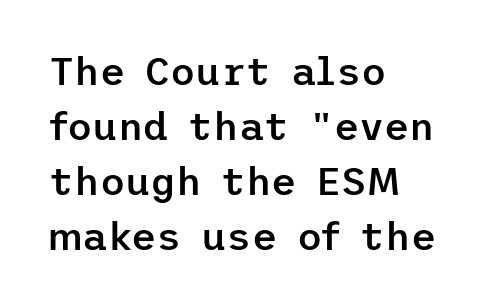
The image shows 39 px semibold sans-serif type, upright; set left-aligned, normal line spacing (1.41x), normal letter spacing, not underlined; low stroke contrast and a medium x-height.
